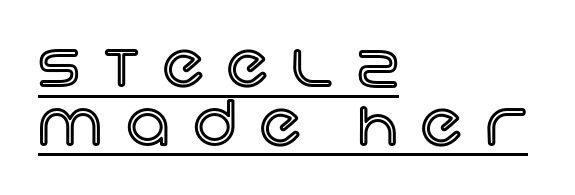
{"italic": "no", "width": "normal", "x_height": "large", "monospaced": "no", "underline": "yes", "align": "left", "line_spacing": "tight", "line_spacing_ratio": 0.98, "letter_spacing": "wide", "letter_spacing_em": 0.4, "glyph_px": 60}
